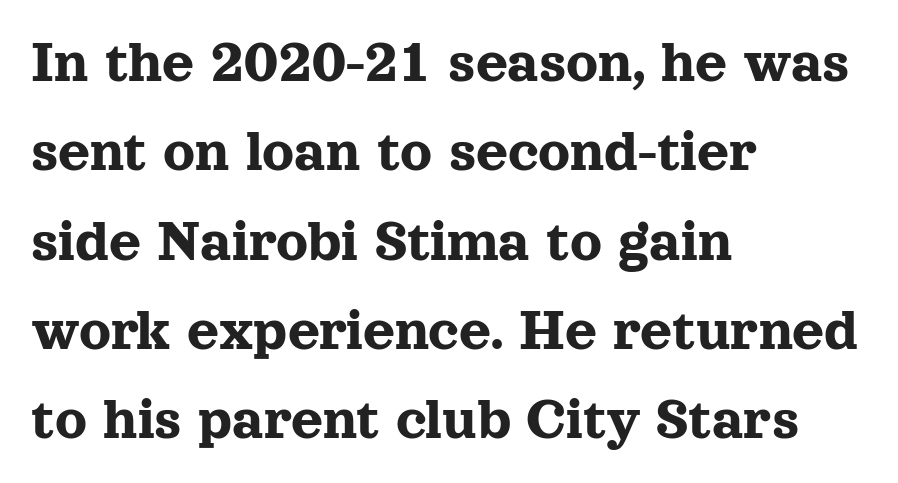
The image shows 62 px serif type, upright; set left-aligned, normal line spacing (1.44x), normal letter spacing, not underlined; a medium x-height.
